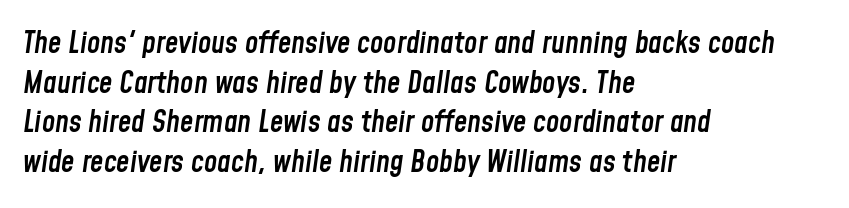
The face used here is a semibold: visibly heavier than regular, lighter than bold. If you drew a line through each stem, it would be angled. Descender tails drop into unmarked territory. Where is the straight margin? On the left.
